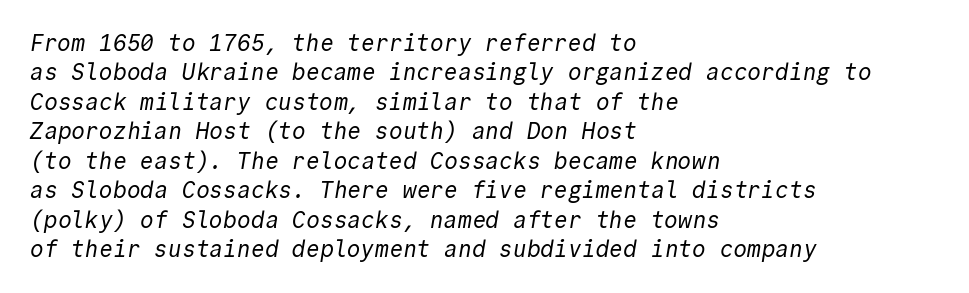
{"bold": "no", "underline": "no", "align": "left", "line_spacing": "normal", "line_spacing_ratio": 1.28, "letter_spacing": "normal", "letter_spacing_em": 0.0, "glyph_px": 23}
